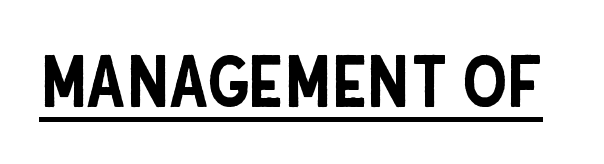
The image shows 71 px condensed sans-serif type, upright; set normal letter spacing, underlined; low stroke contrast and a large x-height.
